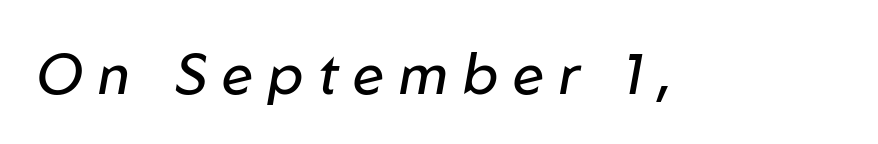
{"italic": "yes", "lean": "right", "slant_degrees": 10, "bold": "no", "weight": "regular", "width": "normal", "stroke_contrast": "low", "x_height": "medium", "monospaced": "no", "underline": "no", "letter_spacing": "wide", "letter_spacing_em": 0.26, "glyph_px": 57}
